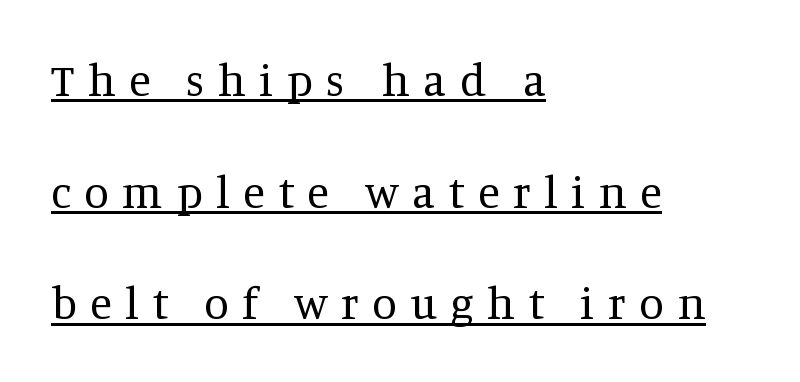
This sample uses expanded letter spacing, leaving extra air between glyphs. Letters have the restrained weight of plain body copy at most. The letters stand upright; this is a roman face. Line starts are locked; line ends wander. Line spacing here is loose.
